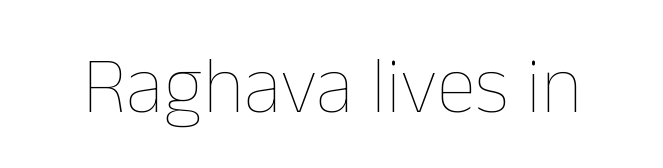
{"italic": "no", "bold": "no", "weight": "thin", "width": "normal", "stroke_contrast": "low", "x_height": "medium", "monospaced": "no", "underline": "no", "letter_spacing": "normal", "letter_spacing_em": 0.0, "glyph_px": 80}
